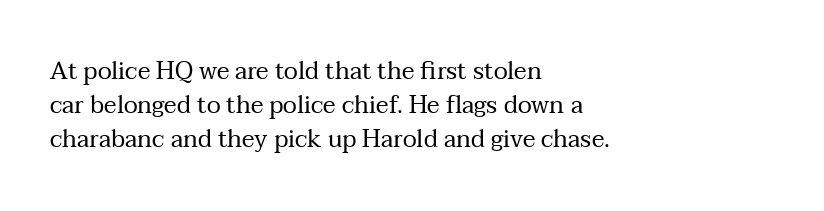
Q: Is the text bold? A: No.
Q: Is the text italic (slanted)? A: No, it is upright.
Q: Is the text underlined? A: No.
Q: How is the paragraph aligned? A: Left-aligned.
Q: Is the spacing between letters normal or unusually wide? A: Normal.
Q: Is the spacing between lines tight, normal or loose? A: Normal.
